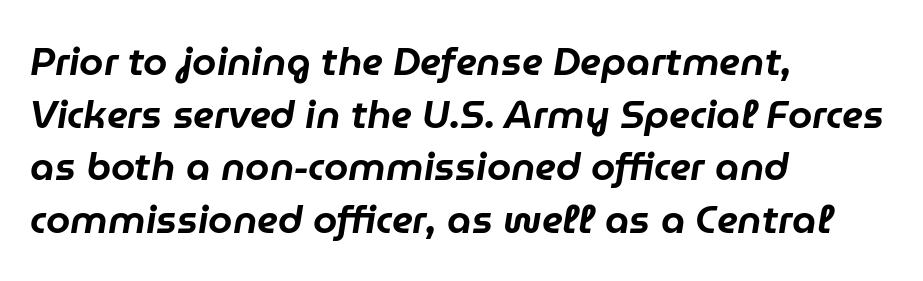
Q: Is the text italic (slanted)? A: Yes, it leans right by about 9 degrees.
Q: Is the text underlined? A: No.
Q: How is the paragraph aligned? A: Left-aligned.
Q: Is the spacing between letters normal or unusually wide? A: Normal.
Q: Is the spacing between lines tight, normal or loose? A: Normal.
Q: Width (condensed, normal, or wide)? A: Normal.
Q: Stroke contrast? A: Low.
Q: x-height? A: Medium.
Q: Monospaced? A: No.
